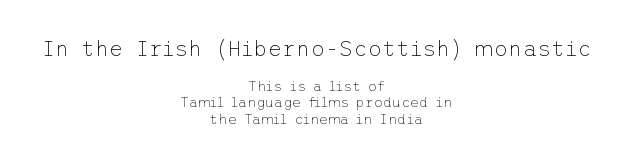
{"italic": "no", "bold": "no", "underline": "no", "align": "center", "line_spacing_ratio": 1.16, "letter_spacing": "normal", "letter_spacing_em": 0.0, "larger_block": "first", "size_ratio": 1.57, "glyph_px": 22}
